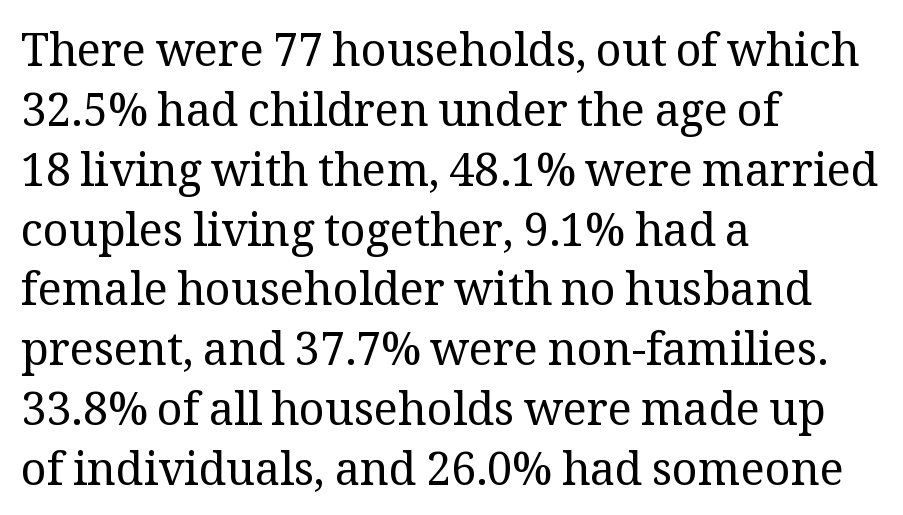
Q: Is the text bold? A: No.
Q: Is the text italic (slanted)? A: No, it is upright.
Q: Is the typeface a serif or a sans-serif typeface? A: Serif.
Q: Is the text underlined? A: No.
Q: How is the paragraph aligned? A: Left-aligned.
Q: Is the spacing between letters normal or unusually wide? A: Normal.
Q: Is the spacing between lines tight, normal or loose? A: Normal.
Q: Width (condensed, normal, or wide)? A: Normal.
Q: Stroke contrast? A: Medium.
Q: x-height? A: Medium.
Q: Monospaced? A: No.
